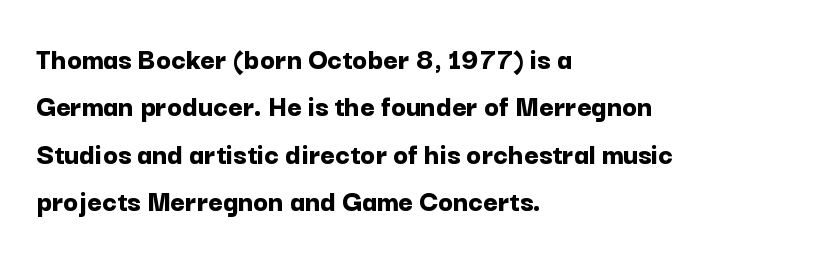
The image shows 31 px bold sans-serif type, upright; set left-aligned, normal line spacing (1.53x), normal letter spacing, not underlined; low stroke contrast and a medium x-height.
